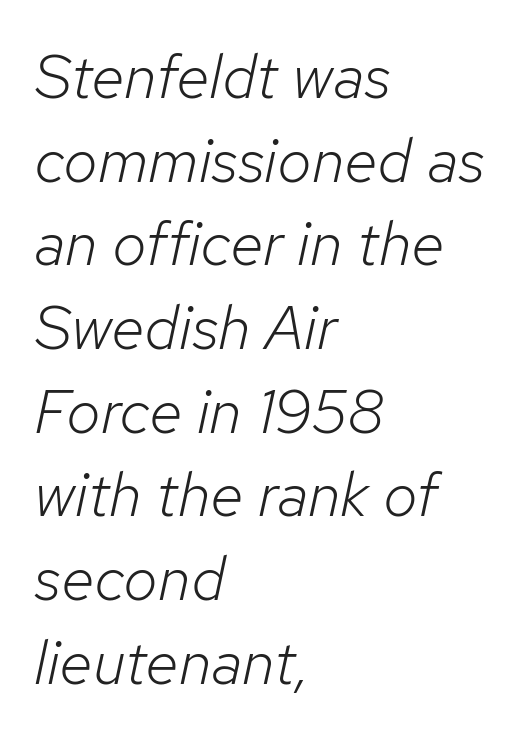
The image shows 62 px light type, italic (leaning right); set left-aligned, normal line spacing (1.35x), normal letter spacing, not underlined; low stroke contrast and a medium x-height.
